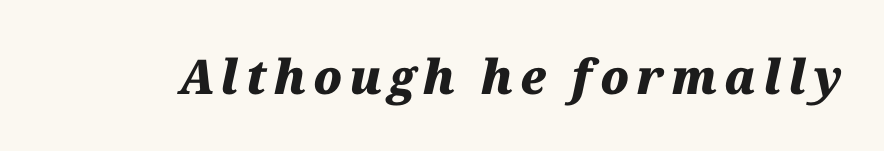
Notice how the stems are inclined rather than vertical — that's the hallmark of italics. Proportional: the letters do not fall into vertical columns. Compared with an ordinary text face, these strokes are far heavier — a full bold. Descender tails drop into unmarked territory.
